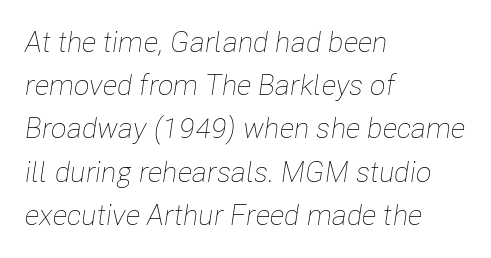
{"italic": "yes", "lean": "right", "slant_degrees": 8, "bold": "no", "weight": "thin", "width": "condensed", "stroke_contrast": "low", "x_height": "medium", "monospaced": "no", "underline": "no", "align": "left", "line_spacing": "normal", "line_spacing_ratio": 1.49, "letter_spacing": "normal", "letter_spacing_em": 0.0, "glyph_px": 29}
